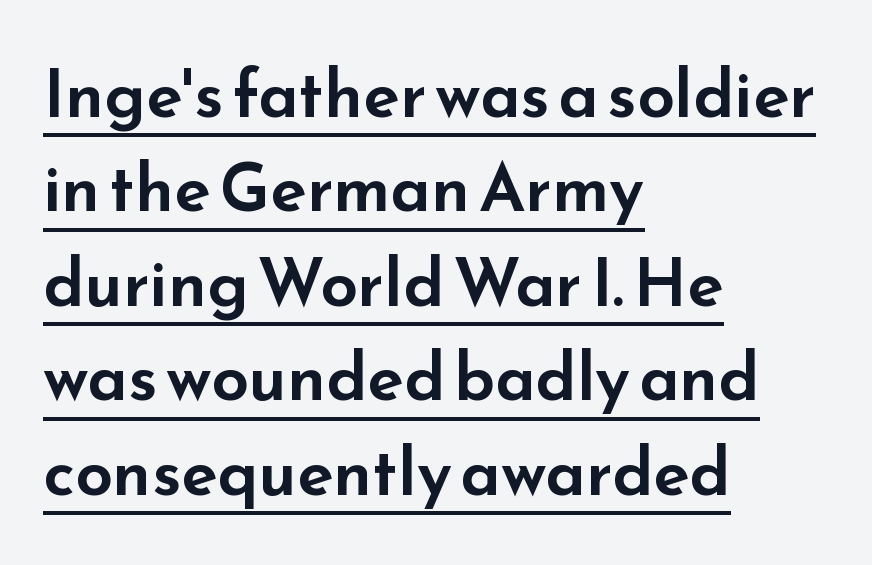
The image shows 67 px wide sans-serif type, upright; set left-aligned, normal line spacing (1.41x), normal letter spacing, underlined; low stroke contrast and a small x-height.
